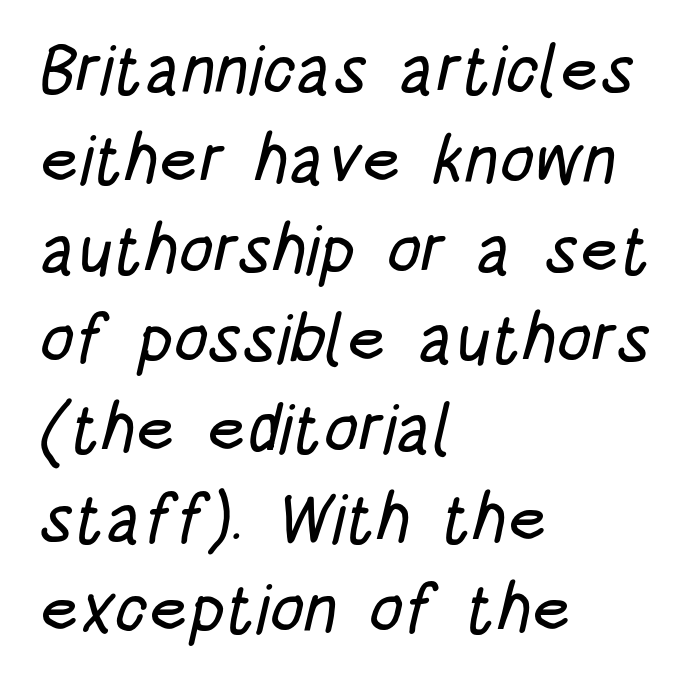
Observe the ordinary spacing: letters are neighbours, not strangers. Visually the block forms a straight wall on the left and a jagged coastline on the right. Note the varied advance widths — an 'i' is clearly narrower than an 'm'. This sample uses a sans-serif face.
